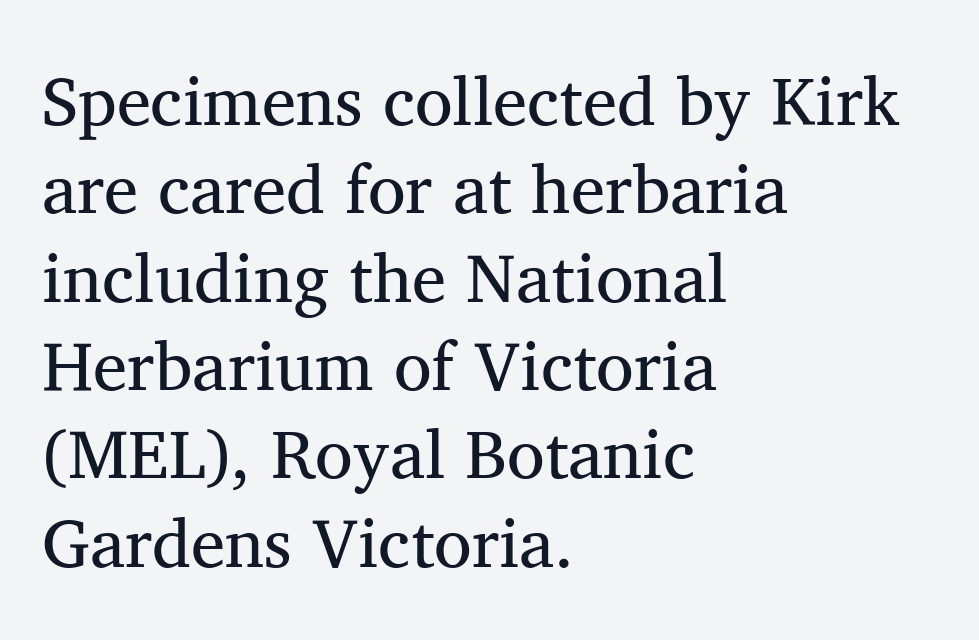
Q: Is the text bold? A: No.
Q: Is the text italic (slanted)? A: No, it is upright.
Q: Is the typeface a serif or a sans-serif typeface? A: Serif.
Q: Is the text underlined? A: No.
Q: How is the paragraph aligned? A: Left-aligned.
Q: Is the spacing between letters normal or unusually wide? A: Normal.
Q: Is the spacing between lines tight, normal or loose? A: Normal.
Q: Width (condensed, normal, or wide)? A: Normal.
Q: Stroke contrast? A: Medium.
Q: x-height? A: Medium.
Q: Monospaced? A: No.
